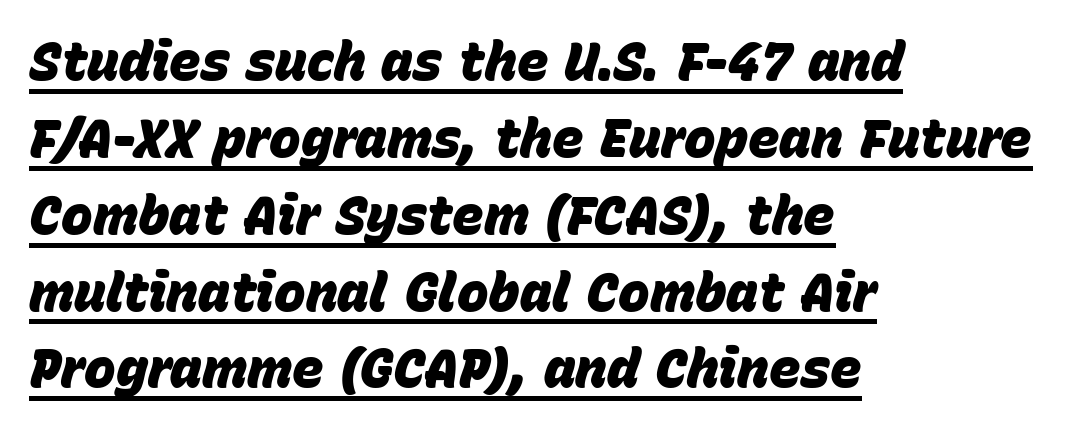
{"italic": "yes", "lean": "right", "slant_degrees": 15, "bold": "yes", "weight": "heavy", "width": "normal", "stroke_contrast": "low", "x_height": "large", "monospaced": "no", "underline": "yes", "align": "left", "line_spacing": "normal", "line_spacing_ratio": 1.45, "letter_spacing": "normal", "letter_spacing_em": 0.0, "glyph_px": 53}
